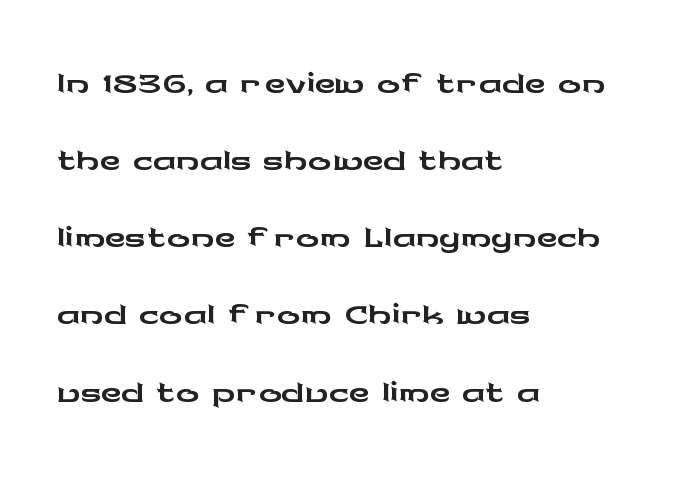
The space directly below the letters is spotless. Quick note: not italic, upright. The designer left line spacing at the default. The text was rendered using a sans face with plain stroke endings. No extra tracking has been applied to these lines. A typesetter would call this proportional, since set widths differ per character.
